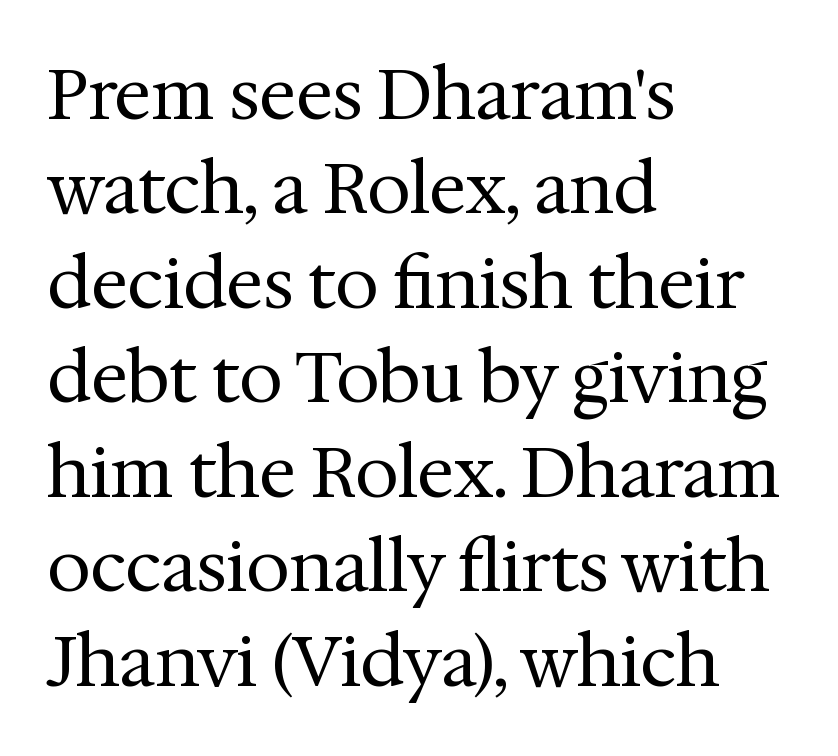
The image shows 70 px regular-weight serif type, upright; set left-aligned, normal line spacing (1.35x), normal letter spacing, not underlined; medium stroke contrast and a medium x-height.
